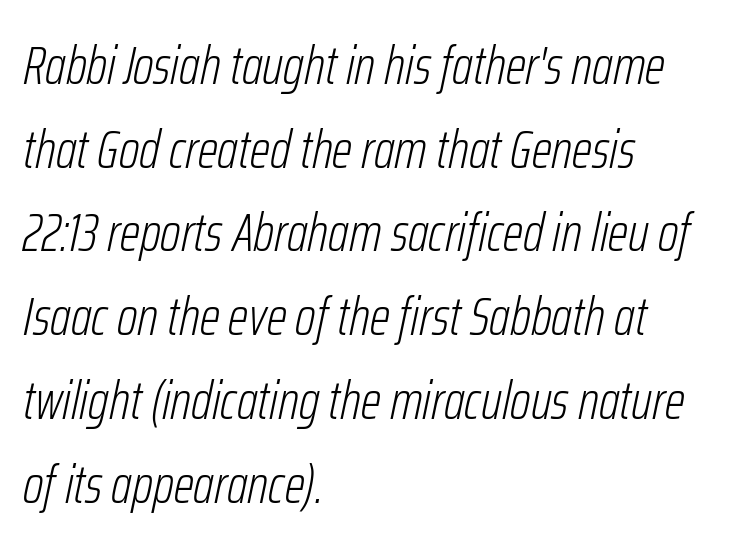
Caption: multi-line text, flush left, ragged right. Horizontal bands of white between lines are of average thickness. The letters sit at their default tracking, neither squeezed nor spread. Is this a heavy cut? Hardly; it is regular or lighter. Every character sits at an angle, as italics do. Spacing verdict: proportional, widths tailored to each character.
